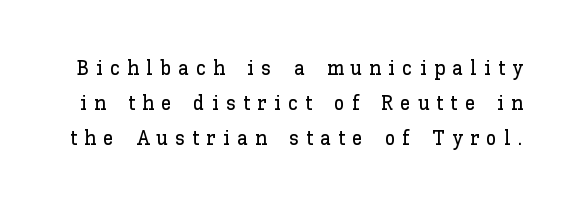
Q: Is the text italic (slanted)? A: No, it is upright.
Q: Is the text underlined? A: No.
Q: Is the spacing between letters normal or unusually wide? A: Unusually wide.
Q: Is the spacing between lines tight, normal or loose? A: Normal.
